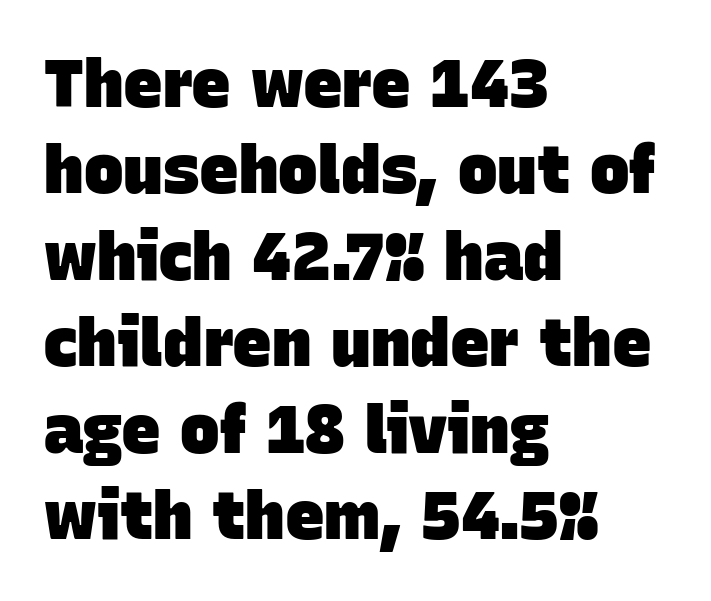
Q: Is the text bold? A: Yes.
Q: Is the typeface a serif or a sans-serif typeface? A: Sans-serif.
Q: Is the text underlined? A: No.
Q: How is the paragraph aligned? A: Left-aligned.
Q: Is the spacing between letters normal or unusually wide? A: Normal.
Q: Is the spacing between lines tight, normal or loose? A: Normal.
Q: Width (condensed, normal, or wide)? A: Normal.
Q: Stroke contrast? A: Low.
Q: x-height? A: Large.
Q: Monospaced? A: No.
